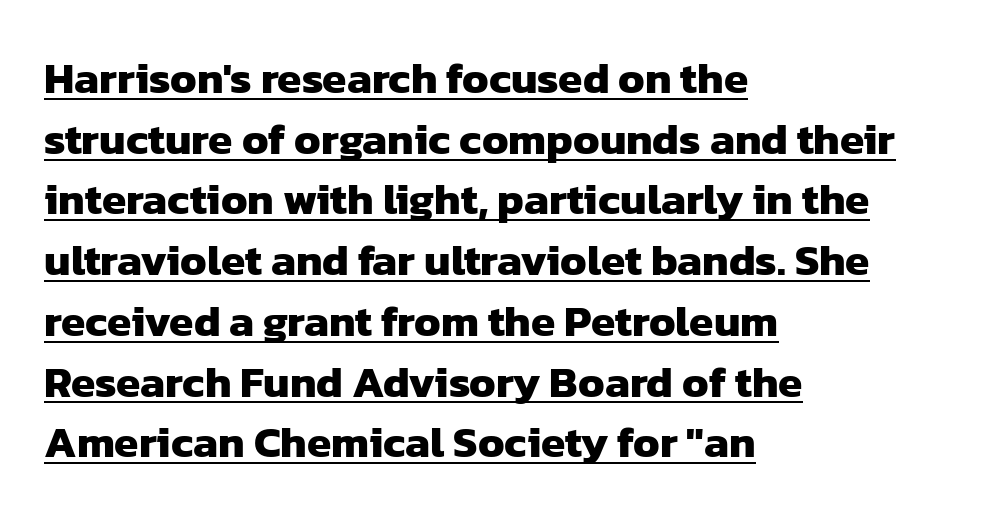
{"serif": "no", "bold": "yes", "weight": "heavy", "width": "normal", "stroke_contrast": "low", "x_height": "medium", "monospaced": "no", "underline": "yes", "align": "left", "line_spacing": "normal", "line_spacing_ratio": 1.38, "letter_spacing": "normal", "letter_spacing_em": 0.0, "glyph_px": 44}
